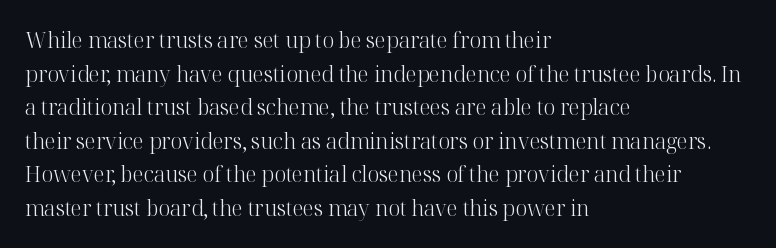
{"italic": "no", "bold": "no", "underline": "no", "align": "left", "line_spacing": "normal", "line_spacing_ratio": 1.6, "letter_spacing": "normal", "letter_spacing_em": 0.0, "glyph_px": 21}
